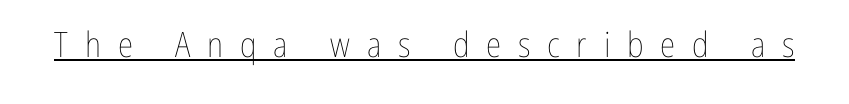
Q: Is the text bold? A: No.
Q: Is the text italic (slanted)? A: No, it is upright.
Q: Is the text underlined? A: Yes.
Q: Is the spacing between letters normal or unusually wide? A: Unusually wide.
Q: Width (condensed, normal, or wide)? A: Condensed.
Q: Stroke contrast? A: Low.
Q: x-height? A: Medium.
Q: Monospaced? A: No.
